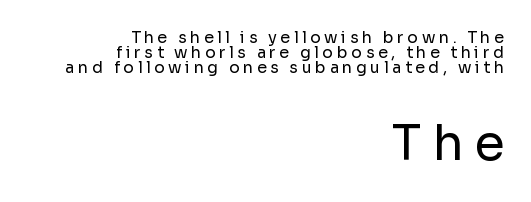
{"serif": "no", "italic": "no", "bold": "no", "weight": "regular", "width": "normal", "stroke_contrast": "low", "x_height": "medium", "monospaced": "no", "underline": "no", "align": "right", "line_spacing": "tight", "line_spacing_ratio": 0.95, "letter_spacing": "wide", "letter_spacing_em": 0.22, "larger_block": "second", "size_ratio": 3.06, "glyph_px": 49}
